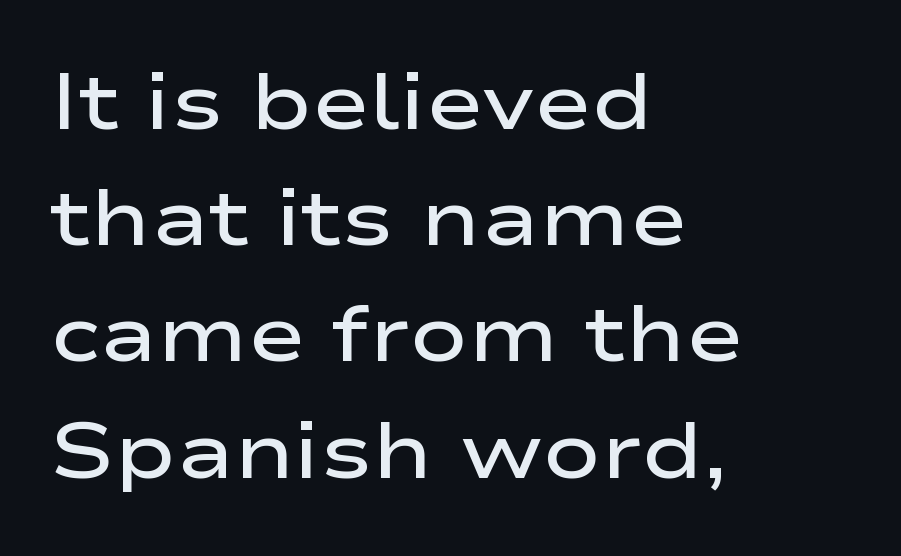
The image shows 78 px semibold, wide sans-serif type, upright; set left-aligned, normal line spacing (1.49x), normal letter spacing, not underlined; low stroke contrast and a medium x-height.
